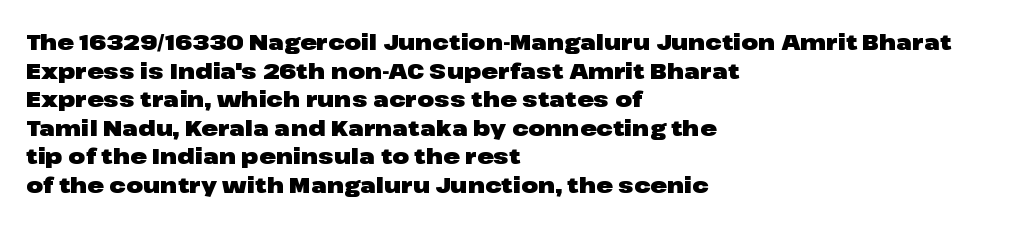
{"italic": "no", "bold": "yes", "underline": "no", "align": "left", "line_spacing": "normal", "line_spacing_ratio": 1.3, "letter_spacing": "normal", "letter_spacing_em": 0.0, "glyph_px": 22}
